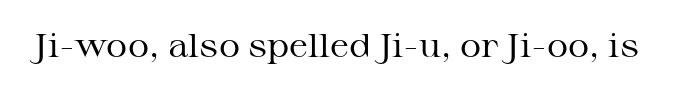
The image shows 33 px regular-weight, wide serif type, upright; set normal letter spacing, not underlined; medium stroke contrast and a medium x-height.
